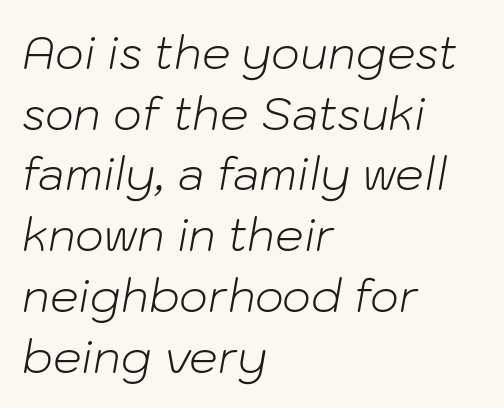
{"italic": "yes", "lean": "right", "slant_degrees": 10, "bold": "no", "weight": "light", "width": "normal", "stroke_contrast": "low", "x_height": "medium", "monospaced": "no", "underline": "no", "align": "left", "line_spacing": "normal", "line_spacing_ratio": 1.35, "letter_spacing": "normal", "letter_spacing_em": 0.0, "glyph_px": 45}
